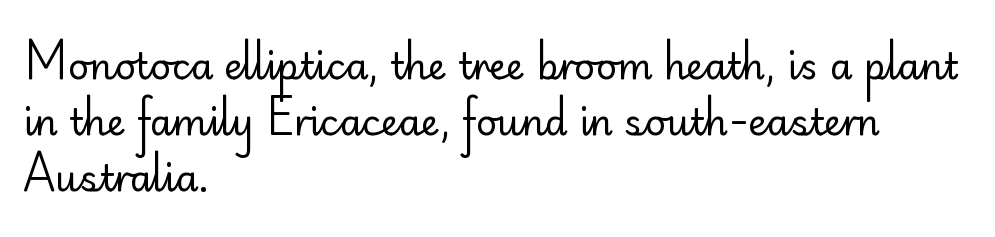
The image shows 36 px regular-weight sans-serif type, upright; set left-aligned, normal line spacing (1.56x), normal letter spacing, not underlined; low stroke contrast and a small x-height.
